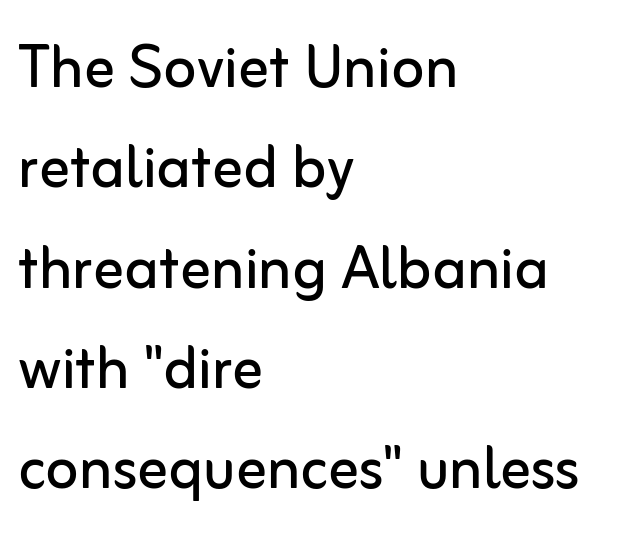
The image shows 76 px regular-weight sans-serif type, upright; set left-aligned, normal line spacing (1.32x), normal letter spacing, not underlined; low stroke contrast and a medium x-height.
